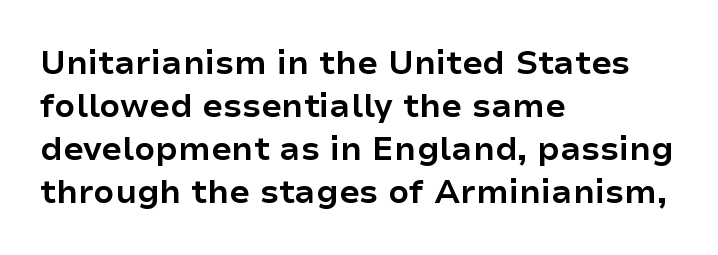
{"serif": "no", "italic": "no", "bold": "yes", "weight": "bold", "width": "normal", "stroke_contrast": "low", "x_height": "medium", "monospaced": "no", "underline": "no", "align": "left", "line_spacing": "normal", "line_spacing_ratio": 1.3, "letter_spacing": "normal", "letter_spacing_em": 0.0, "glyph_px": 33}
